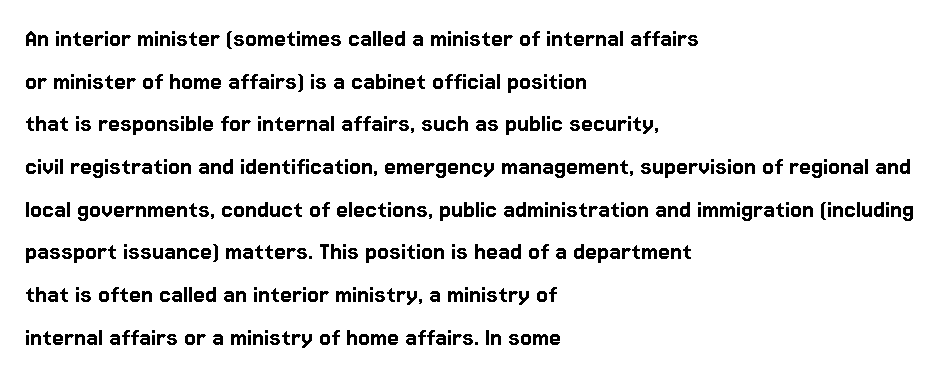
Q: Is the text italic (slanted)? A: No, it is upright.
Q: Is the text underlined? A: No.
Q: How is the paragraph aligned? A: Left-aligned.
Q: Is the spacing between letters normal or unusually wide? A: Normal.
Q: Is the spacing between lines tight, normal or loose? A: Normal.
